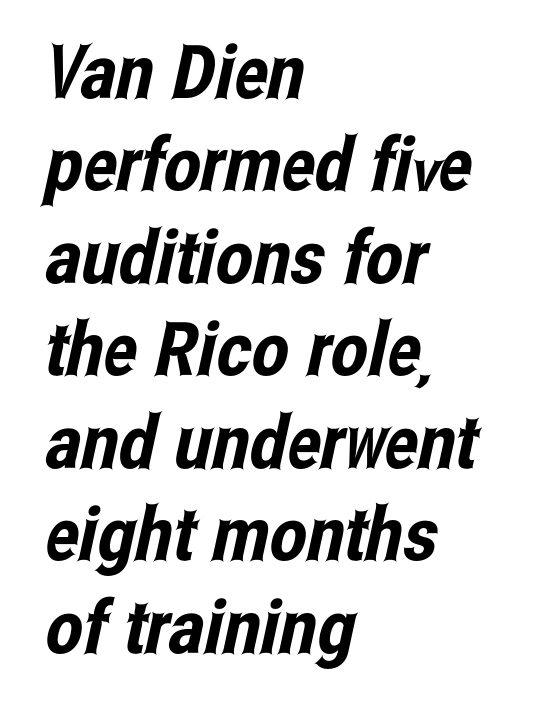
{"serif": "no", "width": "condensed", "stroke_contrast": "low", "x_height": "medium", "monospaced": "no", "underline": "no", "align": "left", "line_spacing": "normal", "line_spacing_ratio": 1.25, "letter_spacing": "normal", "letter_spacing_em": 0.0, "glyph_px": 74}
